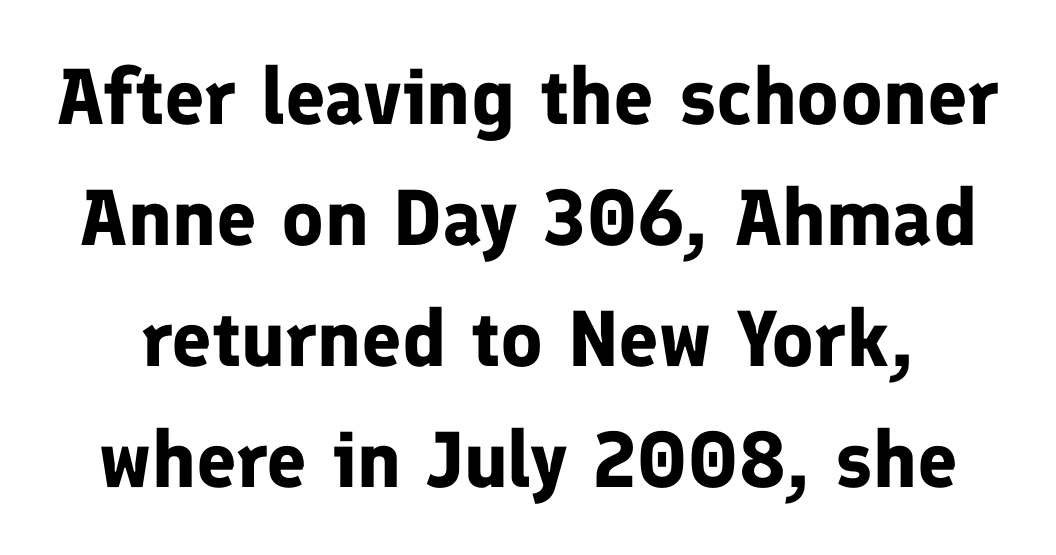
Q: Is the text bold? A: Yes.
Q: Is the text italic (slanted)? A: No, it is upright.
Q: Is the typeface a serif or a sans-serif typeface? A: Sans-serif.
Q: Is the text underlined? A: No.
Q: Is the spacing between letters normal or unusually wide? A: Normal.
Q: Is the spacing between lines tight, normal or loose? A: Normal.
Q: Width (condensed, normal, or wide)? A: Normal.
Q: Stroke contrast? A: Low.
Q: x-height? A: Medium.
Q: Monospaced? A: No.
